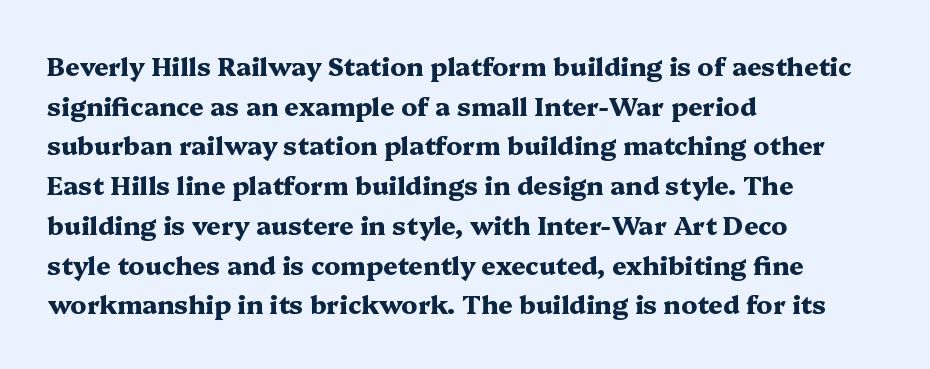
The words here are not underlined. Glyph-to-glyph distance matches everyday printed text. The rows are spaced the way most documents space them. The lettering holds an erect, upright posture throughout. Heavy-handed strokes throughout: this text is bold. Which margin do the lines hug? The left one — the right edge is uneven.
